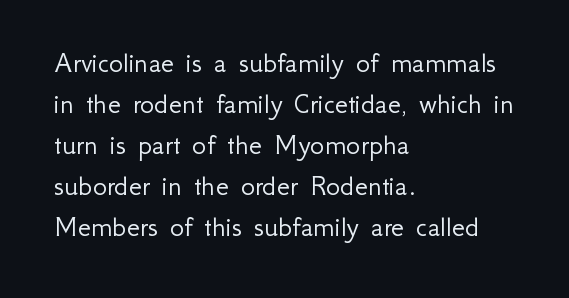
{"serif": "no", "italic": "no", "bold": "no", "weight": "light", "width": "normal", "stroke_contrast": "low", "x_height": "small", "monospaced": "no", "underline": "no", "align": "left", "line_spacing": "normal", "line_spacing_ratio": 1.37, "letter_spacing": "normal", "letter_spacing_em": 0.0, "glyph_px": 30}
